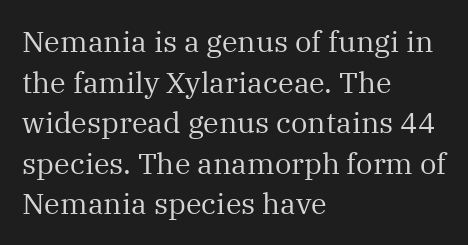
Q: Is the text bold? A: No.
Q: Is the text italic (slanted)? A: No, it is upright.
Q: Is the typeface a serif or a sans-serif typeface? A: Serif.
Q: Is the text underlined? A: No.
Q: How is the paragraph aligned? A: Left-aligned.
Q: Is the spacing between letters normal or unusually wide? A: Normal.
Q: Is the spacing between lines tight, normal or loose? A: Normal.
Q: Width (condensed, normal, or wide)? A: Normal.
Q: Stroke contrast? A: Medium.
Q: x-height? A: Medium.
Q: Monospaced? A: No.
